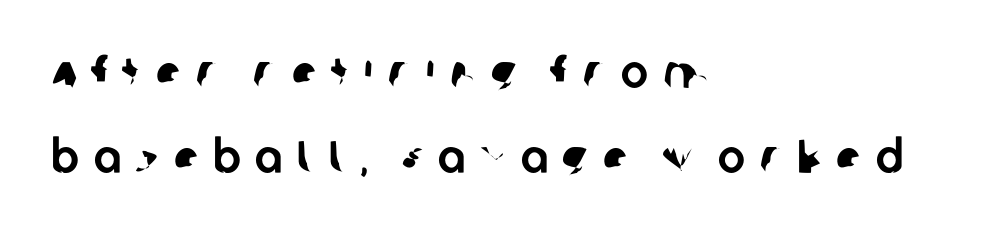
Q: Is the typeface a serif or a sans-serif typeface? A: Sans-serif.
Q: Is the text underlined? A: No.
Q: How is the paragraph aligned? A: Left-aligned.
Q: Is the spacing between letters normal or unusually wide? A: Unusually wide.
Q: Width (condensed, normal, or wide)? A: Normal.
Q: Stroke contrast? A: Low.
Q: x-height? A: Large.
Q: Monospaced? A: No.
